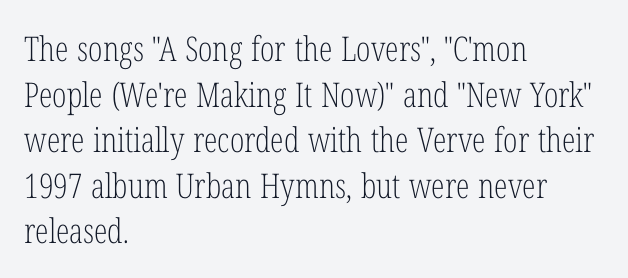
{"serif": "yes", "italic": "no", "bold": "no", "weight": "light", "width": "condensed", "stroke_contrast": "low", "x_height": "medium", "monospaced": "no", "underline": "no", "align": "left", "line_spacing": "normal", "line_spacing_ratio": 1.34, "letter_spacing": "normal", "letter_spacing_em": 0.0, "glyph_px": 34}
